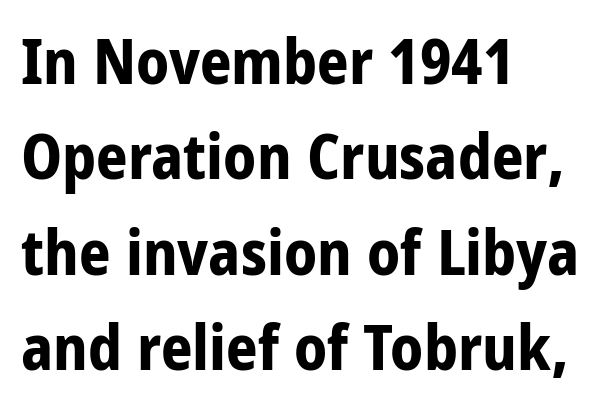
Looks like regular typesetting: each glyph gets only the width it needs. Left-aligned paragraph, ragged on the right. These lines keep a tight, regular rhythm from letter to letter. I'd describe the lettering as bold — thick and assertive. Underline: absent.
